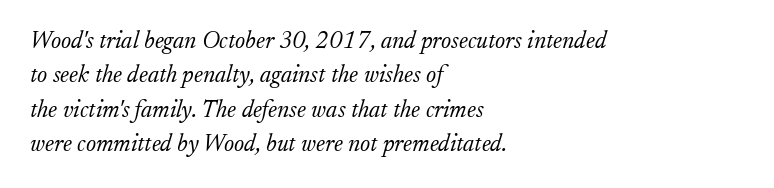
{"italic": "yes", "lean": "right", "slant_degrees": 17, "bold": "no", "underline": "no", "align": "left", "line_spacing": "normal", "line_spacing_ratio": 1.43, "letter_spacing": "normal", "letter_spacing_em": 0.0, "glyph_px": 24}
